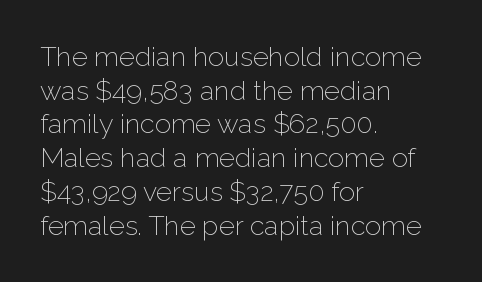
Whoever set this chose a conventional vertical rhythm. Each stroke keeps to a modest, everyday thickness or less. Is there any slant? The stems are plumb. Any mark beneath the type? The region is blank. Horizontal alignment here is leftward, the default for most running prose.
